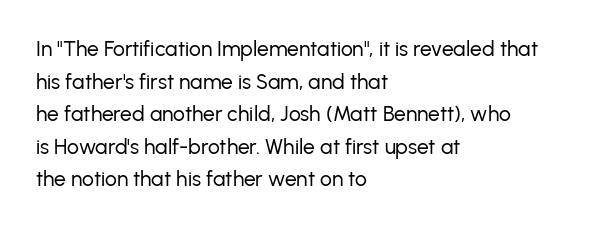
The axis of the letterforms is exactly vertical. Here the glyphs are tracked normally, forming tight word shapes. Descenders hang freely into open space. Line beginnings align vertically; line endings do not. The rows are spaced the way most documents space them.
